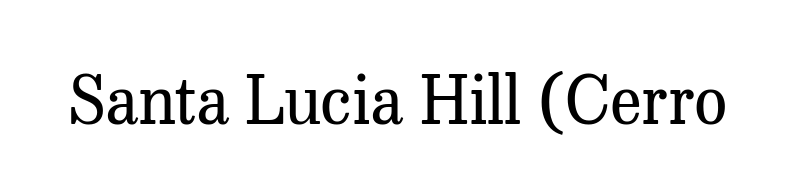
{"serif": "yes", "italic": "no", "bold": "no", "weight": "regular", "width": "normal", "stroke_contrast": "medium", "x_height": "medium", "monospaced": "no", "underline": "no", "letter_spacing": "normal", "letter_spacing_em": 0.0, "glyph_px": 66}
